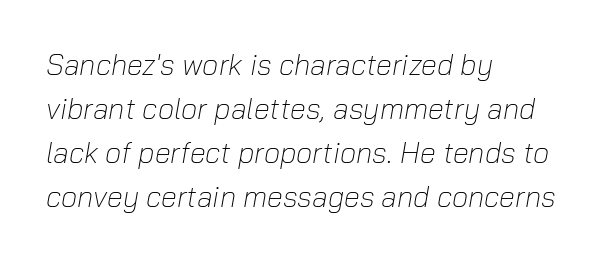
The image shows 29 px light type, italic (leaning right); set left-aligned, normal line spacing (1.52x), normal letter spacing, not underlined; low stroke contrast and a medium x-height.
